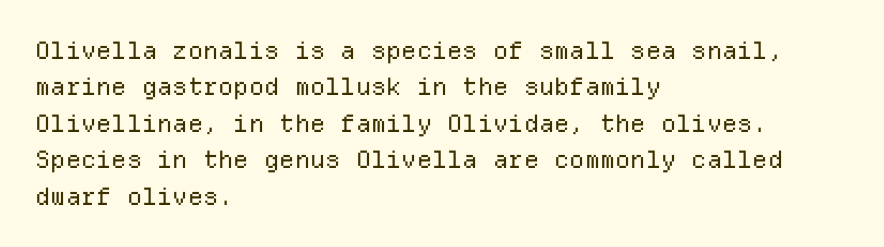
{"italic": "no", "bold": "no", "underline": "no", "align": "left", "line_spacing": "normal", "line_spacing_ratio": 1.52, "letter_spacing": "normal", "letter_spacing_em": 0.0, "glyph_px": 24}
